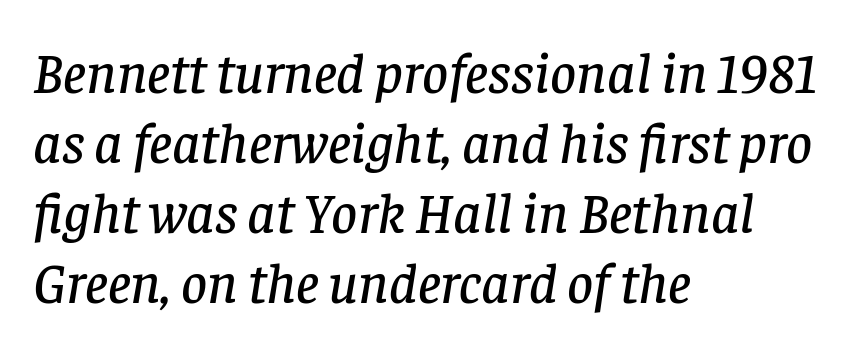
{"serif": "yes", "italic": "yes", "lean": "right", "slant_degrees": 8, "width": "normal", "stroke_contrast": "low", "x_height": "large", "monospaced": "no", "underline": "no", "align": "left", "line_spacing_ratio": 1.23, "letter_spacing": "normal", "letter_spacing_em": 0.0, "glyph_px": 57}
